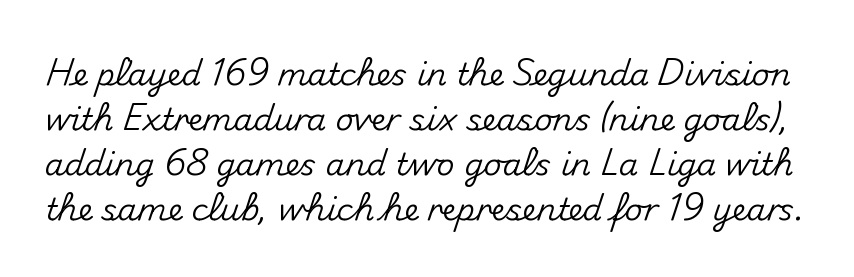
{"serif": "no", "width": "normal", "stroke_contrast": "medium", "x_height": "small", "monospaced": "no", "underline": "no", "line_spacing": "normal", "line_spacing_ratio": 1.45, "letter_spacing": "normal", "letter_spacing_em": 0.0, "glyph_px": 31}
